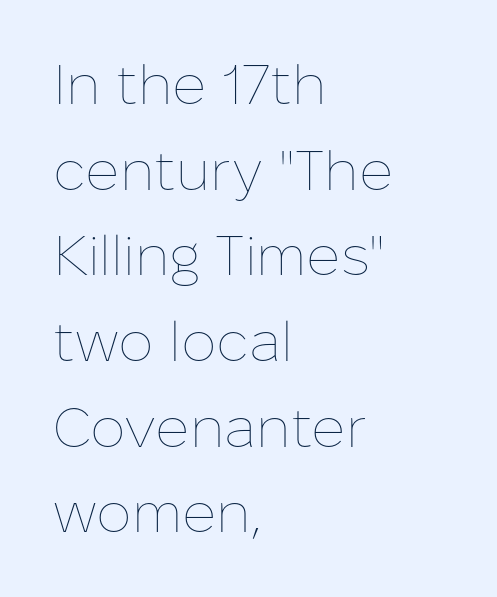
Q: Is the text bold? A: No.
Q: Is the text italic (slanted)? A: No, it is upright.
Q: Is the text underlined? A: No.
Q: How is the paragraph aligned? A: Left-aligned.
Q: Is the spacing between letters normal or unusually wide? A: Normal.
Q: Is the spacing between lines tight, normal or loose? A: Normal.
Q: Width (condensed, normal, or wide)? A: Normal.
Q: Stroke contrast? A: Low.
Q: x-height? A: Medium.
Q: Monospaced? A: No.
